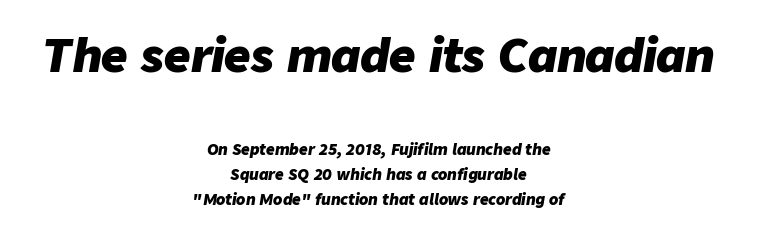
Q: Is the text bold? A: Yes.
Q: Is the text italic (slanted)? A: Yes, it leans right by about 9 degrees.
Q: Is the text underlined? A: No.
Q: How is the paragraph aligned? A: Centered.
Q: Is the spacing between letters normal or unusually wide? A: Normal.
Q: Is the spacing between lines tight, normal or loose? A: Normal.
Q: Which block of text is set in a larger size, the first (top) or the second (bottom)? A: The first (top) one.
Q: Width (condensed, normal, or wide)? A: Normal.
Q: Stroke contrast? A: Low.
Q: x-height? A: Medium.
Q: Monospaced? A: No.
